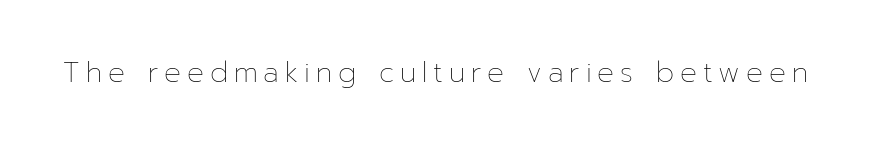
The image shows 28 px thin type, upright; set unusually wide letter spacing (+0.21 em), not underlined; low stroke contrast and a medium x-height.
